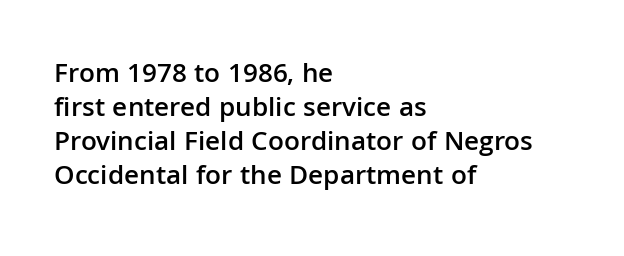
Q: Is the text bold? A: Semi-bold.
Q: Is the text italic (slanted)? A: No, it is upright.
Q: Is the typeface a serif or a sans-serif typeface? A: Sans-serif.
Q: Is the text underlined? A: No.
Q: How is the paragraph aligned? A: Left-aligned.
Q: Is the spacing between letters normal or unusually wide? A: Normal.
Q: Width (condensed, normal, or wide)? A: Normal.
Q: Stroke contrast? A: Low.
Q: x-height? A: Medium.
Q: Monospaced? A: No.
